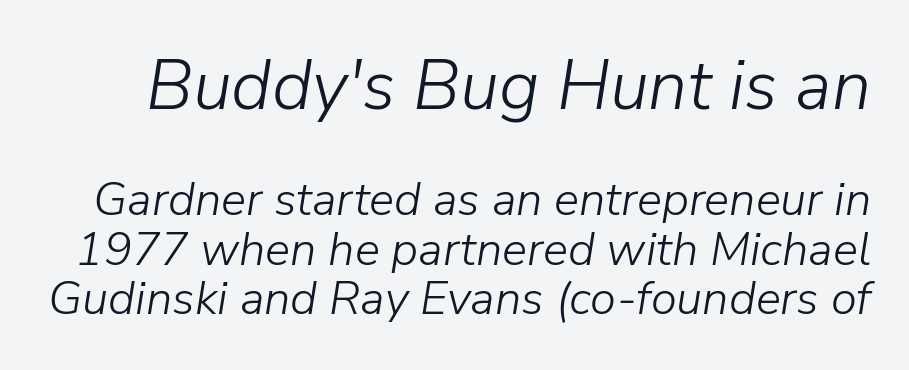
{"italic": "yes", "lean": "right", "slant_degrees": 9, "bold": "no", "weight": "light", "width": "normal", "stroke_contrast": "low", "x_height": "medium", "monospaced": "no", "underline": "no", "line_spacing": "tight", "line_spacing_ratio": 1.05, "letter_spacing": "normal", "letter_spacing_em": 0.0, "larger_block": "first", "size_ratio": 1.49, "glyph_px": 70}
